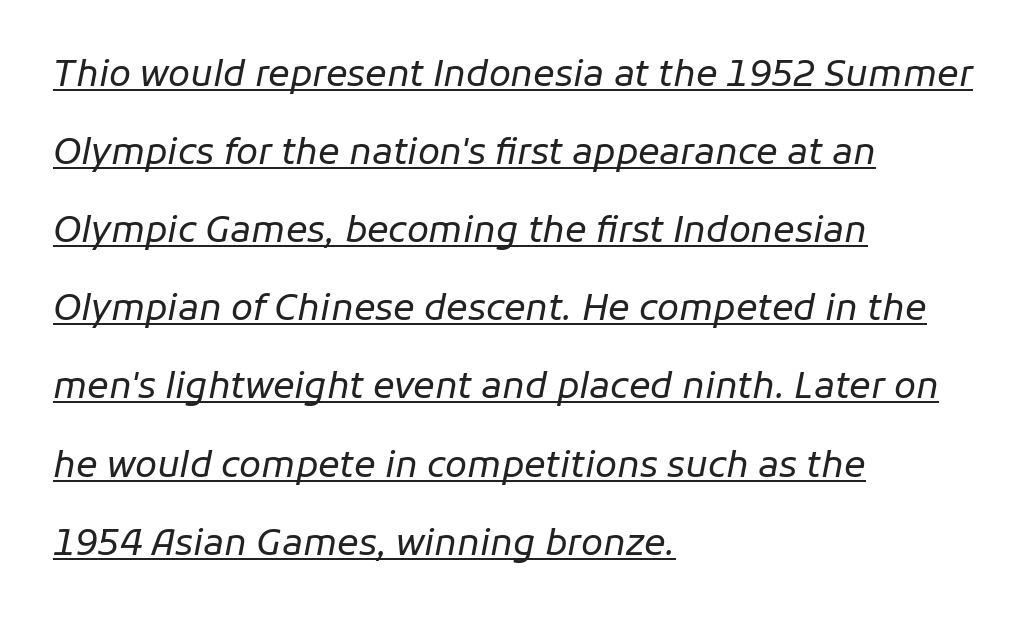
{"italic": "yes", "lean": "right", "slant_degrees": 11, "bold": "no", "weight": "regular", "width": "normal", "stroke_contrast": "low", "x_height": "medium", "monospaced": "no", "underline": "yes", "align": "left", "line_spacing": "loose", "line_spacing_ratio": 2.17, "letter_spacing": "normal", "letter_spacing_em": 0.0, "glyph_px": 36}
